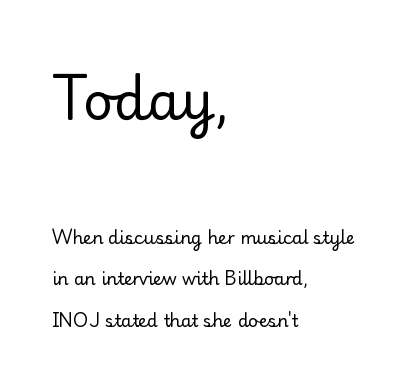
{"serif": "yes", "italic": "no", "bold": "no", "weight": "regular", "width": "normal", "stroke_contrast": "low", "x_height": "small", "monospaced": "no", "underline": "no", "align": "left", "line_spacing": "loose", "line_spacing_ratio": 2.46, "letter_spacing": "normal", "letter_spacing_em": 0.0, "larger_block": "first", "size_ratio": 3.06, "glyph_px": 52}
